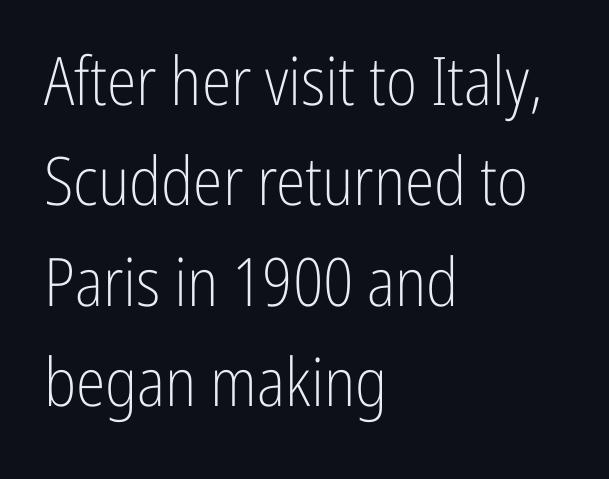
{"serif": "no", "italic": "no", "bold": "no", "weight": "light", "width": "condensed", "stroke_contrast": "low", "x_height": "medium", "monospaced": "no", "underline": "no", "align": "left", "line_spacing": "normal", "line_spacing_ratio": 1.5, "letter_spacing": "normal", "letter_spacing_em": 0.0, "glyph_px": 67}
